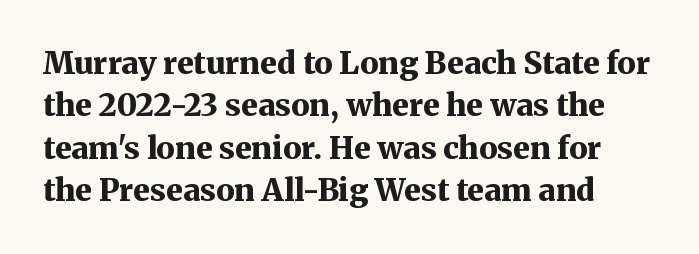
Honestly, the letter spacing is just normal — you wouldn't notice it. Varying glyph widths throughout — classic text-font behaviour. Summary of vertical rhythm: regular, with standard interline spacing. Only glyphs here, with clear space below each row. The strokes are fattened all the way to bold.
